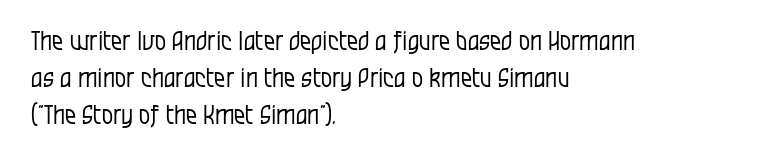
The image shows 25 px text type, upright; set left-aligned, normal line spacing (1.49x), normal letter spacing, not underlined.
